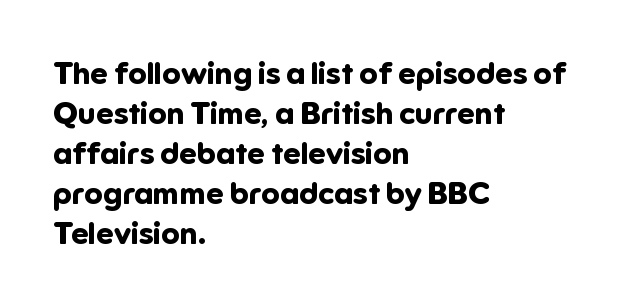
Q: Is the text bold? A: Yes.
Q: Is the text italic (slanted)? A: No, it is upright.
Q: Is the typeface a serif or a sans-serif typeface? A: Sans-serif.
Q: Is the text underlined? A: No.
Q: How is the paragraph aligned? A: Left-aligned.
Q: Is the spacing between letters normal or unusually wide? A: Normal.
Q: Is the spacing between lines tight, normal or loose? A: Normal.
Q: Width (condensed, normal, or wide)? A: Normal.
Q: Stroke contrast? A: Low.
Q: x-height? A: Medium.
Q: Monospaced? A: No.
